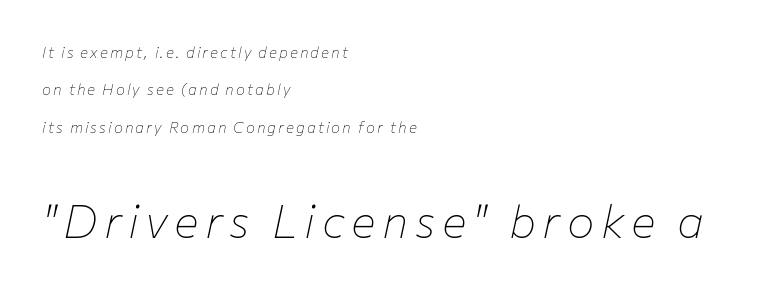
Q: Is the text bold? A: No.
Q: Is the text italic (slanted)? A: Yes, it leans right by about 12 degrees.
Q: Is the text underlined? A: No.
Q: How is the paragraph aligned? A: Left-aligned.
Q: Is the spacing between lines tight, normal or loose? A: Loose.
Q: Which block of text is set in a larger size, the first (top) or the second (bottom)? A: The second (bottom) one.
Q: Width (condensed, normal, or wide)? A: Normal.
Q: Stroke contrast? A: Low.
Q: x-height? A: Medium.
Q: Monospaced? A: No.
